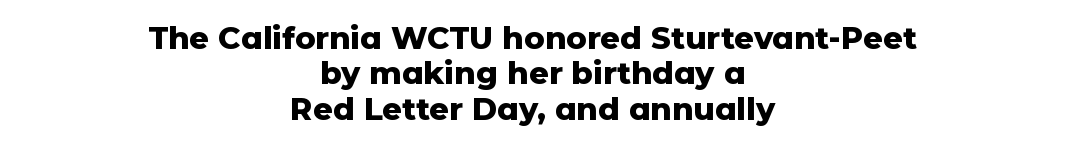
How are the letters spaced? Ordinarily, with no added tracking. Look at the stroke-to-counter ratio: heavy, a bold. Descender tails drop into unmarked territory. This sample uses a sans-serif face. Tightly led — the rows are bunched.
